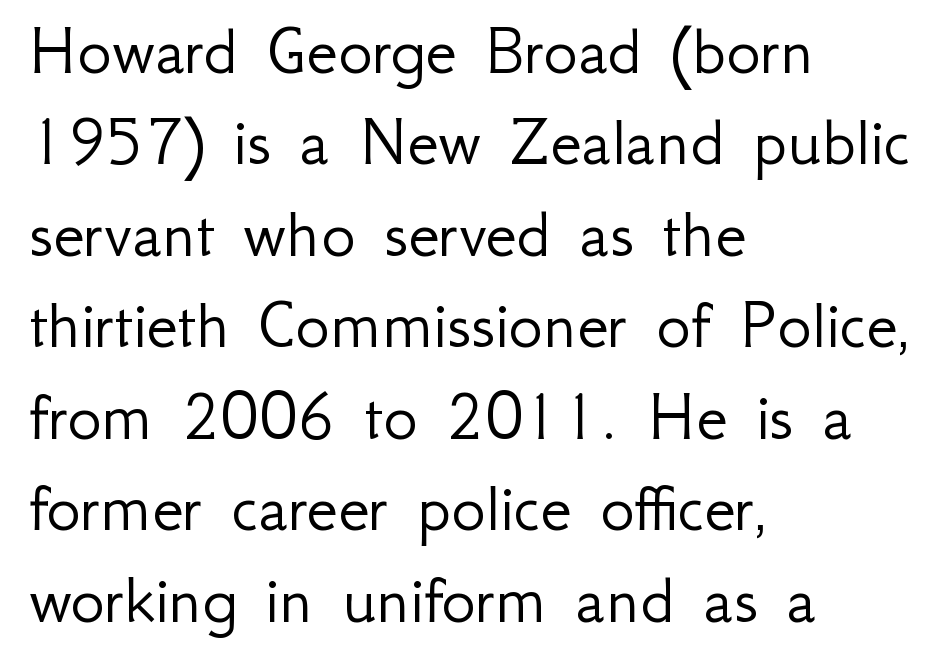
Only glyphs here, with clear space below each row. Every character sits straight up, as roman type does. The font family rendered here belongs to the sans-serif group. There is no visible air inserted between adjacent glyphs. The rendering anchors every line to the left-hand side.
